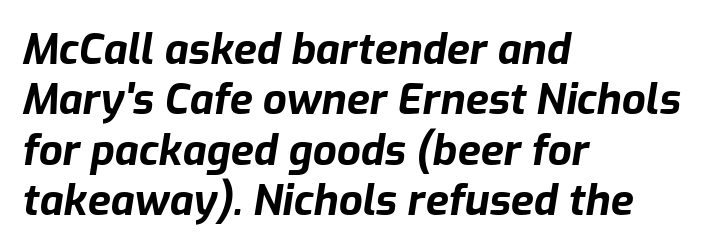
{"italic": "yes", "lean": "right", "slant_degrees": 9, "bold": "yes", "weight": "bold", "width": "normal", "stroke_contrast": "low", "x_height": "medium", "monospaced": "no", "underline": "no", "align": "left", "line_spacing_ratio": 1.2, "letter_spacing": "normal", "letter_spacing_em": 0.0, "glyph_px": 42}
